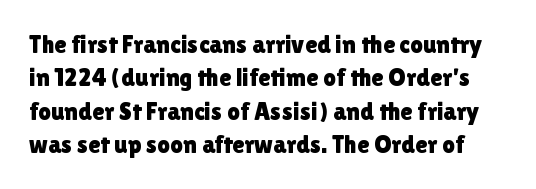
The image shows 25 px text type, upright; set normal line spacing (1.34x), normal letter spacing, not underlined.
